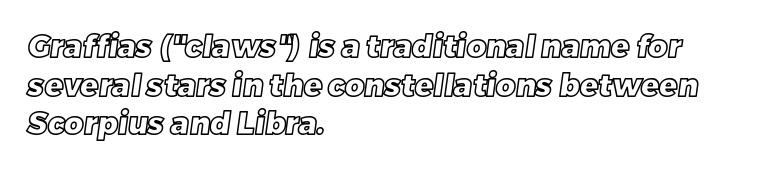
Students, observe: this is what conventionally led text looks like. How are the letters spaced? Ordinarily, with no added tracking. Unmarked baselines from the first word to the last. The lines in this sample share a left origin and differ only in where they stop.
